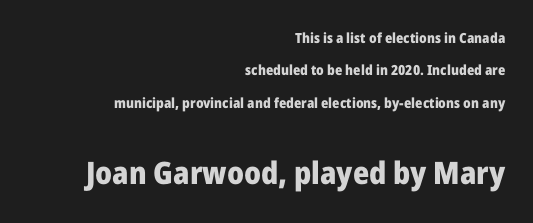
The image shows 31 px heavy sans-serif type, upright; set right-aligned, loose line spacing (2.32x), normal letter spacing, not underlined; the second (bottom) block is 2.21x larger; low stroke contrast and a medium x-height.
